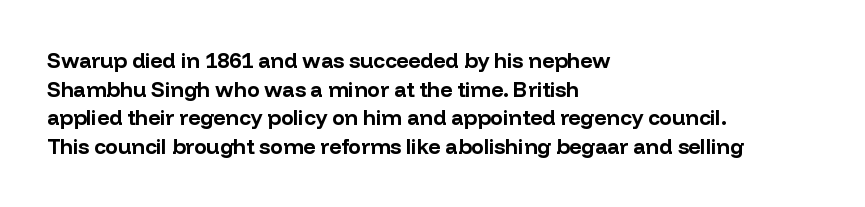
The image shows 21 px bold type, upright; set left-aligned, normal line spacing (1.36x), normal letter spacing, not underlined.
